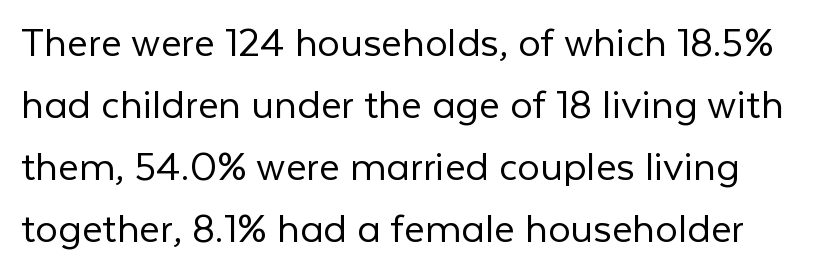
{"serif": "no", "italic": "no", "bold": "no", "weight": "light", "width": "normal", "stroke_contrast": "low", "x_height": "medium", "monospaced": "no", "underline": "no", "line_spacing": "normal", "line_spacing_ratio": 1.38, "letter_spacing": "normal", "letter_spacing_em": 0.0, "glyph_px": 45}
